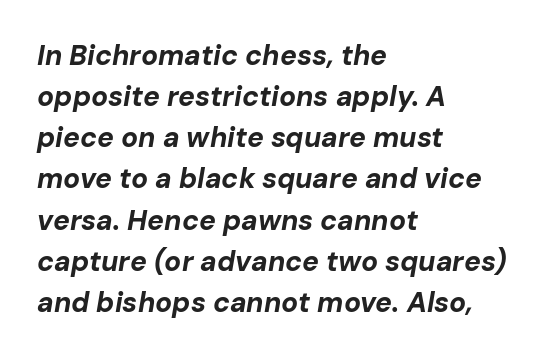
{"italic": "yes", "lean": "right", "slant_degrees": 10, "bold": "yes", "weight": "bold", "width": "normal", "stroke_contrast": "low", "x_height": "medium", "monospaced": "no", "underline": "no", "align": "left", "line_spacing": "normal", "line_spacing_ratio": 1.47, "letter_spacing": "normal", "letter_spacing_em": 0.0, "glyph_px": 28}
